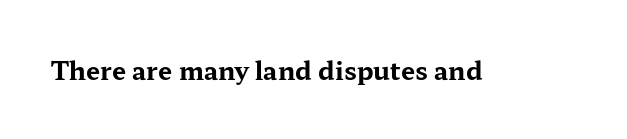
{"italic": "no", "bold": "yes", "underline": "no", "letter_spacing": "normal", "letter_spacing_em": 0.0, "glyph_px": 25}
